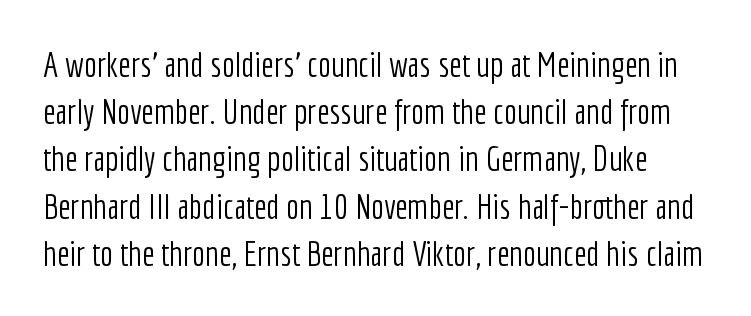
No italicization has been applied; the sample stays upright. Characters follow at the spacing the type designer built in. The zone under the glyphs is completely vacant. You could not count columns in this text — the font is proportionally spaced. The block of text has a typical density, with ordinary space between rows.
